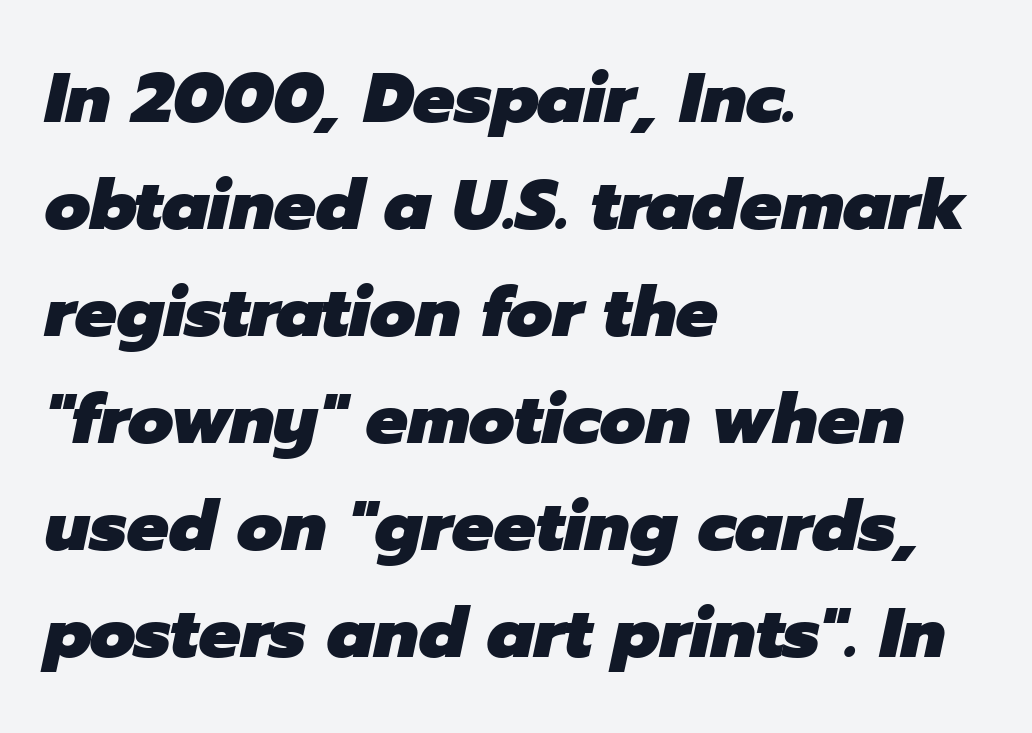
{"italic": "yes", "lean": "right", "slant_degrees": 12, "bold": "yes", "weight": "heavy", "width": "normal", "stroke_contrast": "low", "x_height": "medium", "monospaced": "no", "underline": "no", "align": "left", "line_spacing": "normal", "line_spacing_ratio": 1.53, "letter_spacing": "normal", "letter_spacing_em": 0.0, "glyph_px": 70}
